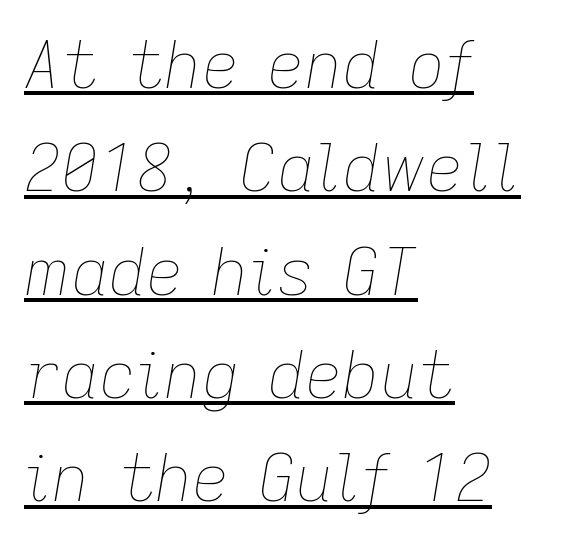
Q: Is the text bold? A: No.
Q: Is the text italic (slanted)? A: Yes, it leans right by about 9 degrees.
Q: Is the text underlined? A: Yes.
Q: How is the paragraph aligned? A: Left-aligned.
Q: Is the spacing between letters normal or unusually wide? A: Normal.
Q: Is the spacing between lines tight, normal or loose? A: Normal.
Q: Width (condensed, normal, or wide)? A: Normal.
Q: Stroke contrast? A: Low.
Q: x-height? A: Medium.
Q: Monospaced? A: No.
